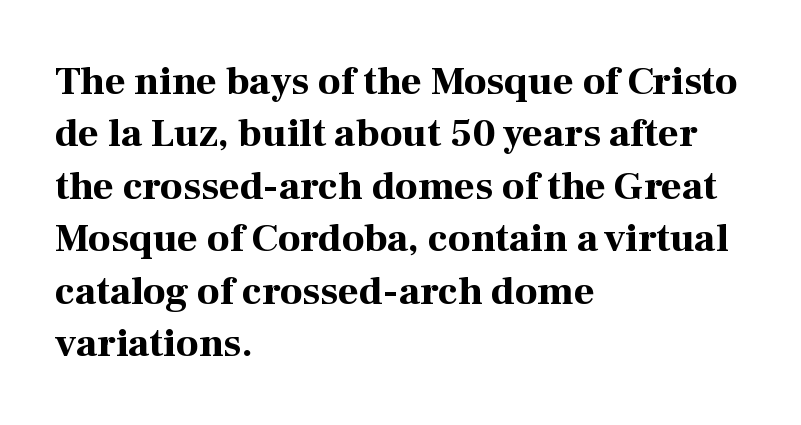
Q: Is the text bold? A: Yes.
Q: Is the text italic (slanted)? A: No, it is upright.
Q: Is the typeface a serif or a sans-serif typeface? A: Serif.
Q: Is the text underlined? A: No.
Q: How is the paragraph aligned? A: Left-aligned.
Q: Is the spacing between letters normal or unusually wide? A: Normal.
Q: Is the spacing between lines tight, normal or loose? A: Normal.
Q: Width (condensed, normal, or wide)? A: Normal.
Q: Stroke contrast? A: High.
Q: x-height? A: Medium.
Q: Monospaced? A: No.
